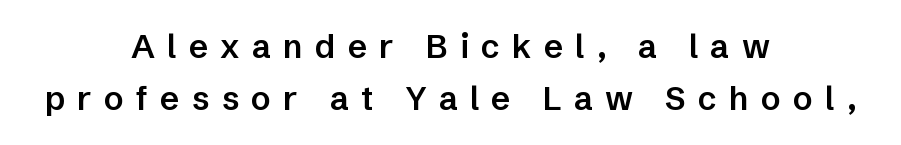
{"serif": "no", "italic": "no", "bold": "semi", "weight": "semibold", "width": "normal", "stroke_contrast": "low", "x_height": "medium", "monospaced": "no", "underline": "no", "align": "center", "line_spacing": "normal", "line_spacing_ratio": 1.59, "letter_spacing": "wide", "letter_spacing_em": 0.37, "glyph_px": 33}
